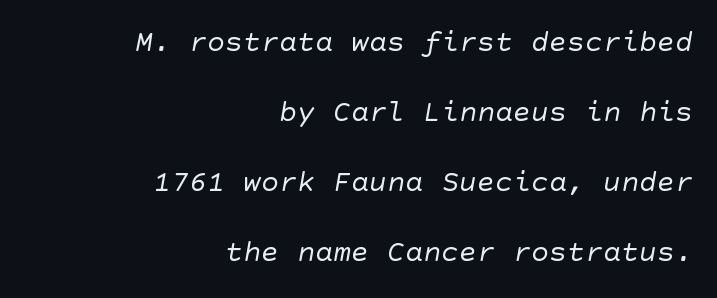
Q: Is the text bold? A: No.
Q: Is the typeface a serif or a sans-serif typeface? A: Sans-serif.
Q: Is the text underlined? A: No.
Q: How is the paragraph aligned? A: Right-aligned.
Q: Is the spacing between letters normal or unusually wide? A: Normal.
Q: Is the spacing between lines tight, normal or loose? A: Loose.
Q: Width (condensed, normal, or wide)? A: Normal.
Q: Stroke contrast? A: Low.
Q: x-height? A: Large.
